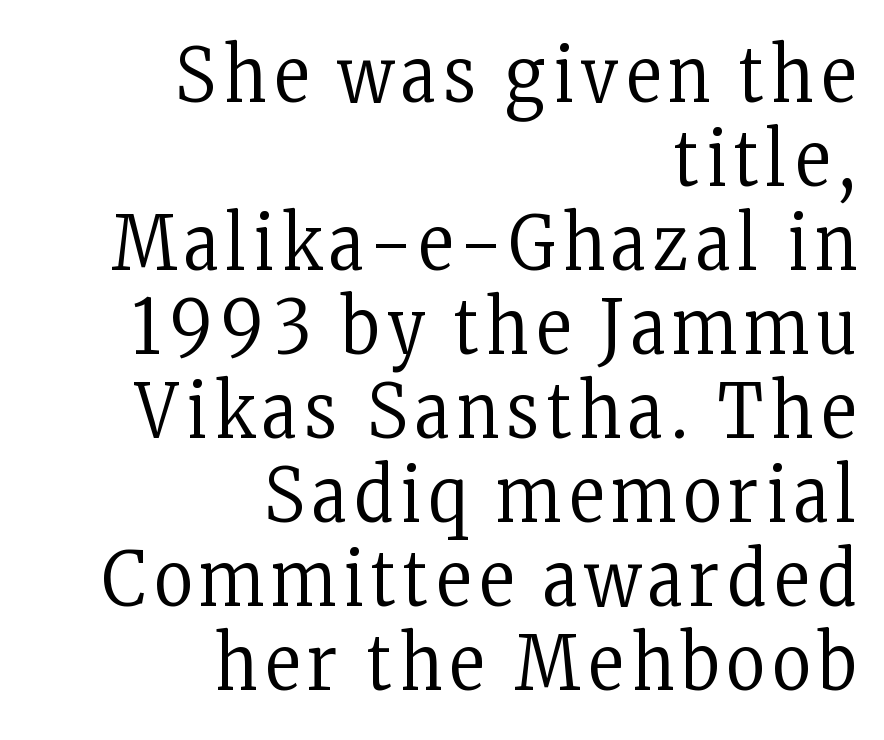
The image shows 75 px regular-weight, condensed serif type, upright; set right-aligned, tight line spacing (1.12x), not underlined; low stroke contrast and a medium x-height.
